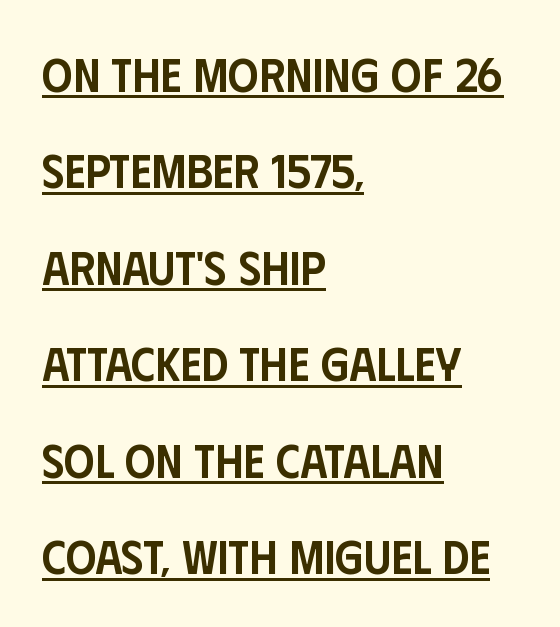
Default kerning and tracking; the words read as compact shapes. The passage is arranged the way most books set body copy — flush left. You can tell it's not italic because the verticals are truly vertical. Think of a printed novel: that variable character pitch is what you see here. A typesetter would call this leading open, well beyond the default. Nothing sits at the stroke ends, so this counts as sans-serif.
